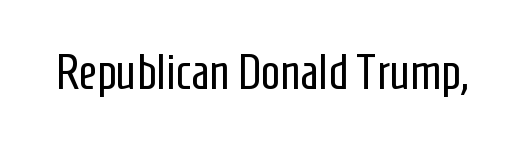
{"serif": "no", "italic": "no", "bold": "no", "weight": "regular", "width": "condensed", "stroke_contrast": "low", "x_height": "medium", "monospaced": "no", "underline": "no", "letter_spacing": "normal", "letter_spacing_em": 0.0, "glyph_px": 50}
